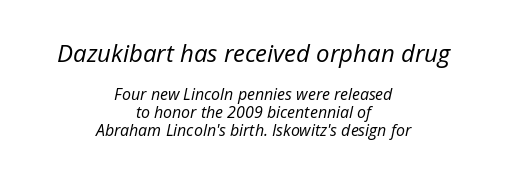
The image shows 24 px text type, italic (leaning right); set centered, tight line spacing (1.13x), normal letter spacing, not underlined; the first (top) block is 1.5x larger.
